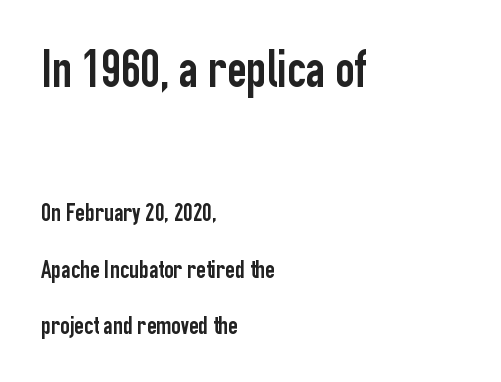
Honestly, there is no underline to notice here at all. The lines in this sample share a left origin and differ only in where they stop. The glyphs in this specimen are sans serif. Does the lettering tilt? It doesn't — this is upright.
